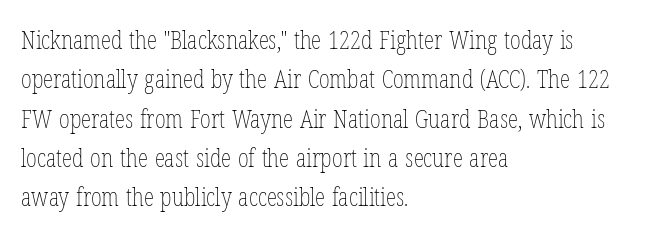
The image shows 26 px text type, upright; set left-aligned, normal line spacing (1.51x), normal letter spacing, not underlined.
